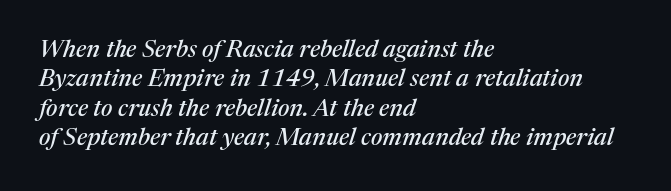
When letters slant like this, we call the style italic. Leftover space on each line is placed entirely after the last word. Between one letter and the next there's only the usual sliver of space. Plain, unruled lines of type.
